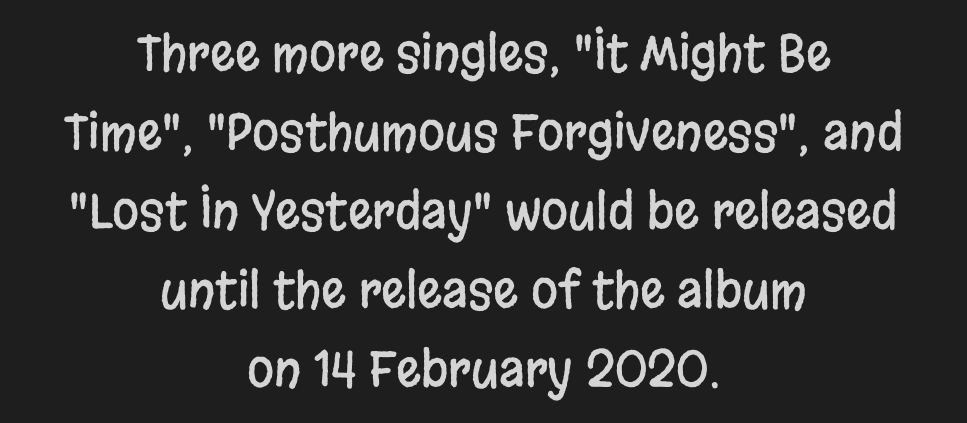
Q: Is the text italic (slanted)? A: No, it is upright.
Q: Is the typeface a serif or a sans-serif typeface? A: Sans-serif.
Q: Is the text underlined? A: No.
Q: How is the paragraph aligned? A: Centered.
Q: Is the spacing between letters normal or unusually wide? A: Normal.
Q: Is the spacing between lines tight, normal or loose? A: Normal.
Q: Width (condensed, normal, or wide)? A: Condensed.
Q: Stroke contrast? A: Low.
Q: x-height? A: Large.
Q: Monospaced? A: No.
